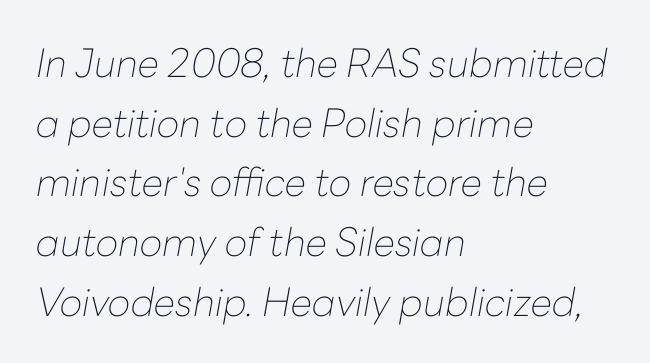
Q: Is the text bold? A: No.
Q: Is the text italic (slanted)? A: Yes, it leans right by about 10 degrees.
Q: Is the text underlined? A: No.
Q: How is the paragraph aligned? A: Left-aligned.
Q: Is the spacing between letters normal or unusually wide? A: Normal.
Q: Is the spacing between lines tight, normal or loose? A: Normal.
Q: Width (condensed, normal, or wide)? A: Normal.
Q: Stroke contrast? A: Low.
Q: x-height? A: Medium.
Q: Monospaced? A: No.
